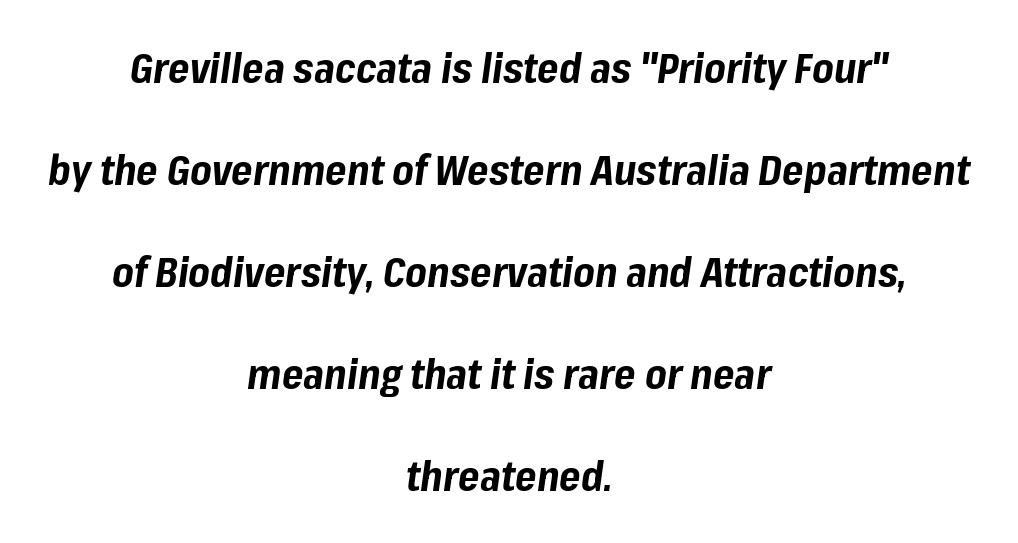
Which margin do the lines hug? Neither — every line sits in the middle. Heft: maximum for text — a bold. Horizontal bands of white between lines are thick stripes. Has an underline been added? It has not. Observe the ordinary spacing: letters are neighbours, not strangers.
